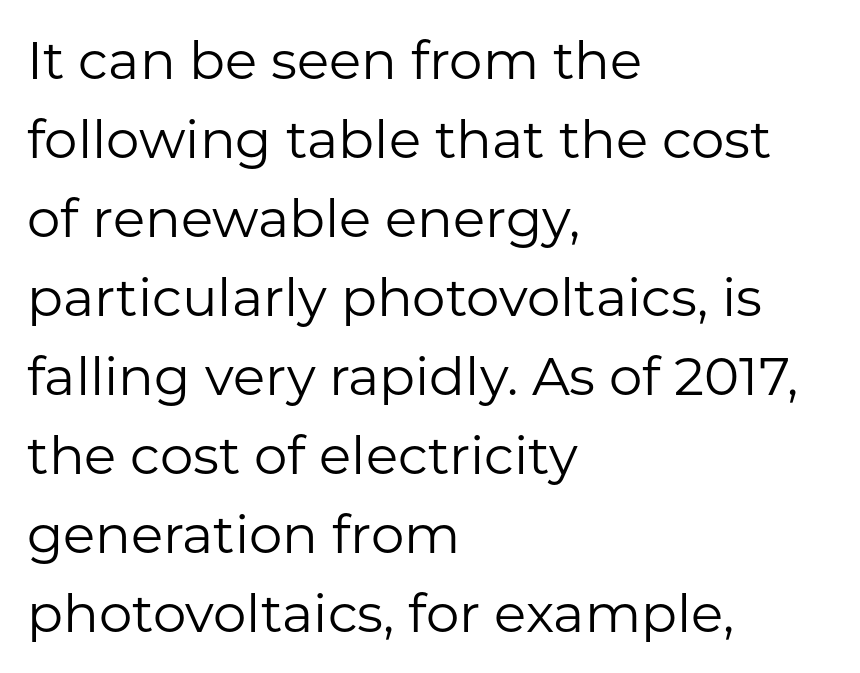
Q: Is the text bold? A: No.
Q: Is the text italic (slanted)? A: No, it is upright.
Q: Is the typeface a serif or a sans-serif typeface? A: Sans-serif.
Q: Is the text underlined? A: No.
Q: How is the paragraph aligned? A: Left-aligned.
Q: Is the spacing between letters normal or unusually wide? A: Normal.
Q: Is the spacing between lines tight, normal or loose? A: Normal.
Q: Width (condensed, normal, or wide)? A: Normal.
Q: Stroke contrast? A: Low.
Q: x-height? A: Medium.
Q: Monospaced? A: No.
